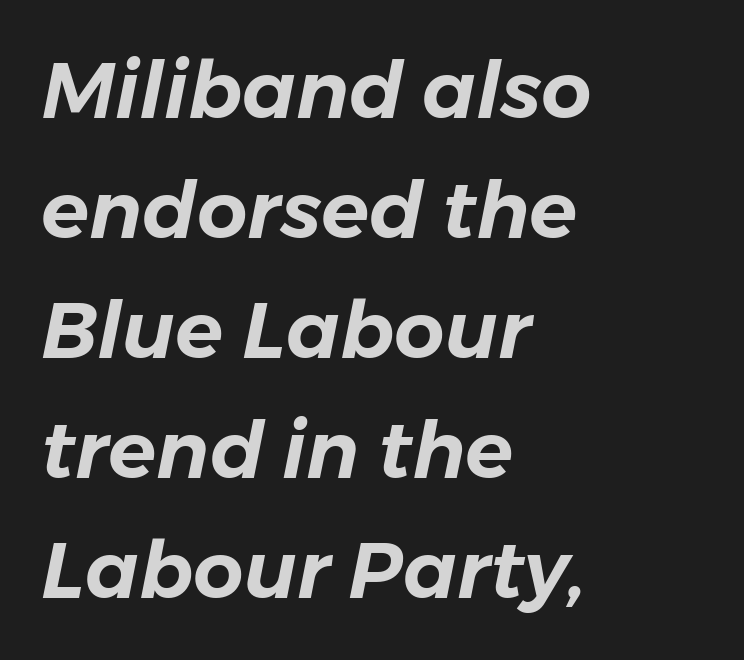
The foot of each line stays bare and open. The text carries the slant typical of an italic or oblique font. Does the leading feel generous? No, just average. These lines are set flush left with a ragged right edge.
